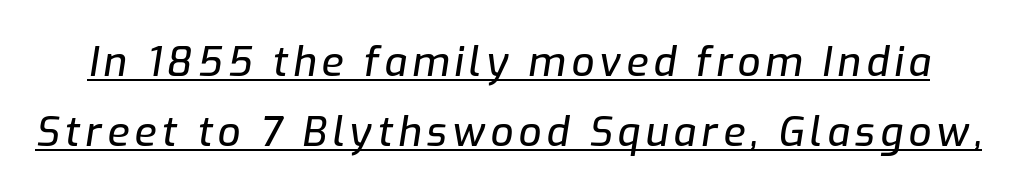
{"italic": "yes", "lean": "right", "slant_degrees": 9, "width": "normal", "stroke_contrast": "low", "x_height": "medium", "monospaced": "no", "underline": "yes", "line_spacing_ratio": 1.75, "glyph_px": 40}
